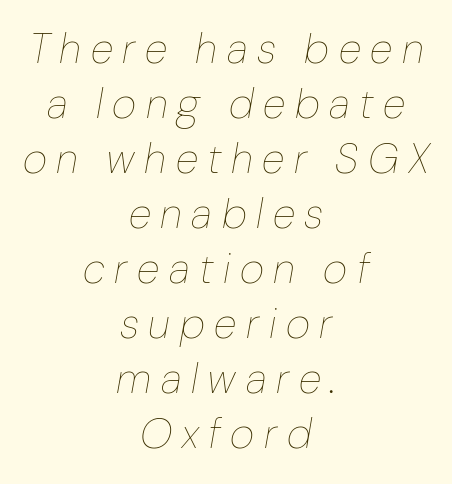
Proportional: the letters do not fall into vertical columns. Here the glyphs are tracked loosely, breaking word shapes into spaced letters. The rendering positions every line midway between the sides. The words here are not underlined. Nothing heavy about these letters — not bold at all. A typesetter would mark this as italic.
